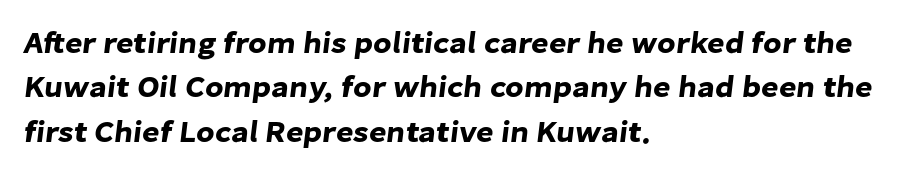
The image shows 30 px sans-serif type; set left-aligned, normal line spacing (1.48x), normal letter spacing, not underlined; low stroke contrast and a medium x-height.
